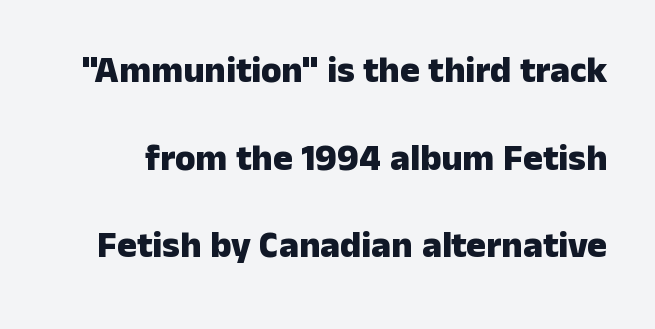
You could not count columns in this text — the font is proportionally spaced. The lettering holds an erect, upright posture throughout. Inter-character spacing is left at the font's built-in metrics. Weight: bold. Anything drawn beneath the words? Only blank space.
